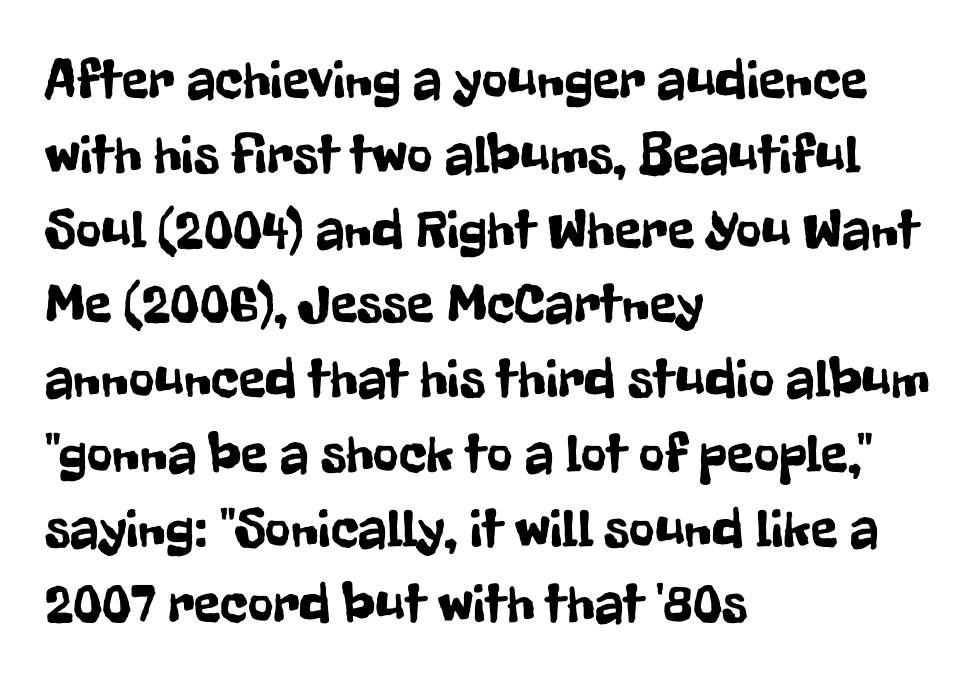
{"serif": "no", "italic": "no", "width": "condensed", "stroke_contrast": "low", "x_height": "medium", "monospaced": "no", "underline": "no", "align": "left", "line_spacing": "normal", "line_spacing_ratio": 1.36, "letter_spacing": "normal", "letter_spacing_em": 0.0, "glyph_px": 55}
